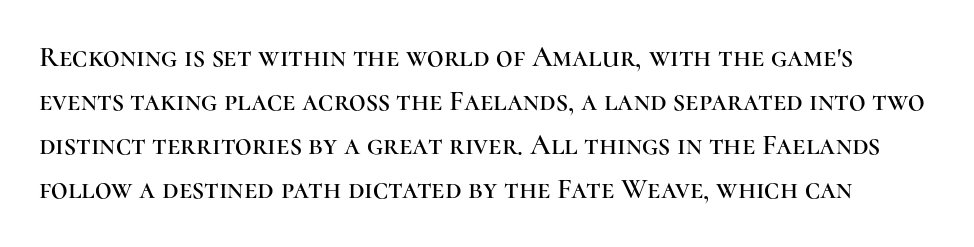
{"serif": "yes", "italic": "no", "width": "normal", "stroke_contrast": "high", "x_height": "medium", "monospaced": "no", "underline": "no", "line_spacing": "normal", "line_spacing_ratio": 1.52, "letter_spacing": "normal", "letter_spacing_em": 0.0, "glyph_px": 29}
